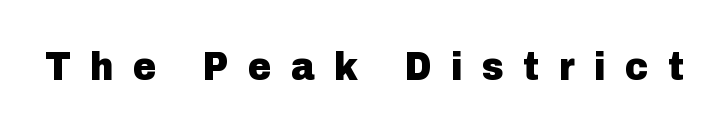
Each letter keeps its own natural width here, so spacing adapts to shape. This rendering employs a face without finishing strokes, i.e., a sans-serif. Rendered with straight, roman letterforms. Honestly, there is no underline to notice here at all.
